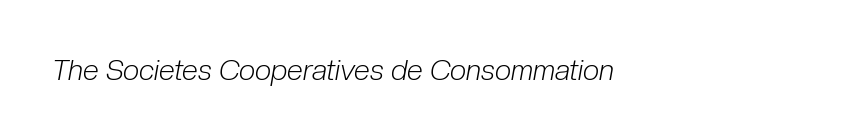
Q: Is the text bold? A: No.
Q: Is the text italic (slanted)? A: Yes, it leans right by about 10 degrees.
Q: Is the text underlined? A: No.
Q: Is the spacing between letters normal or unusually wide? A: Normal.
Q: Width (condensed, normal, or wide)? A: Condensed.
Q: Stroke contrast? A: Low.
Q: x-height? A: Medium.
Q: Monospaced? A: No.
